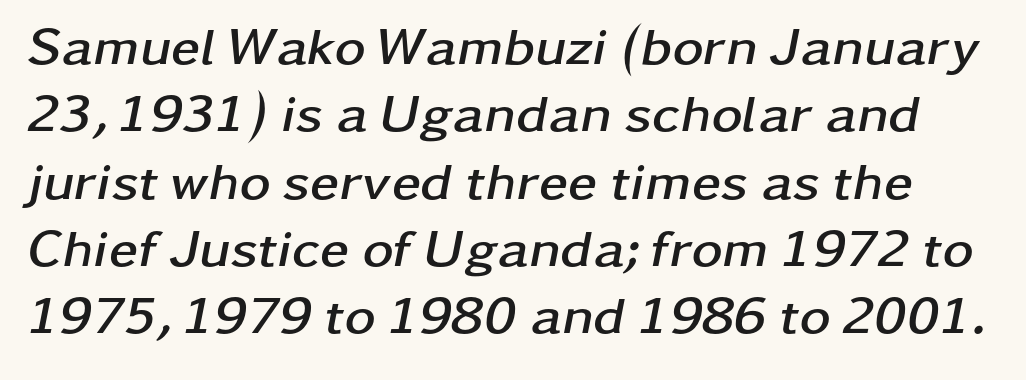
{"italic": "yes", "lean": "right", "slant_degrees": 11, "bold": "yes", "weight": "semibold", "width": "wide", "stroke_contrast": "low", "x_height": "medium", "monospaced": "no", "underline": "no", "line_spacing": "normal", "line_spacing_ratio": 1.27, "letter_spacing": "normal", "letter_spacing_em": 0.0, "glyph_px": 53}
